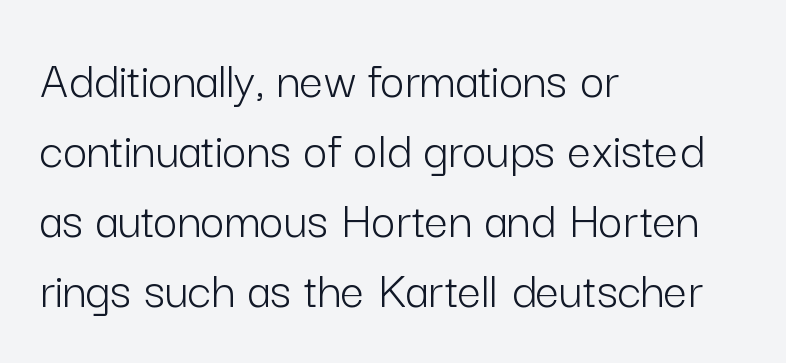
The image shows 53 px light sans-serif type, upright; set left-aligned, normal line spacing (1.32x), normal letter spacing, not underlined; low stroke contrast and a medium x-height.
